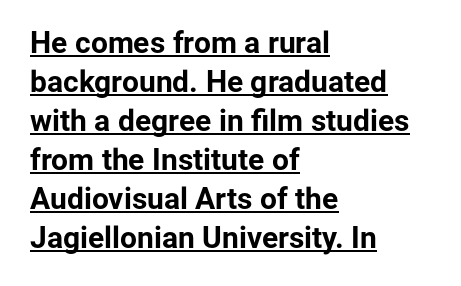
{"serif": "no", "italic": "no", "bold": "yes", "weight": "bold", "width": "normal", "stroke_contrast": "low", "x_height": "medium", "monospaced": "no", "underline": "yes", "align": "left", "line_spacing": "normal", "line_spacing_ratio": 1.3, "letter_spacing": "normal", "letter_spacing_em": 0.0, "glyph_px": 30}
